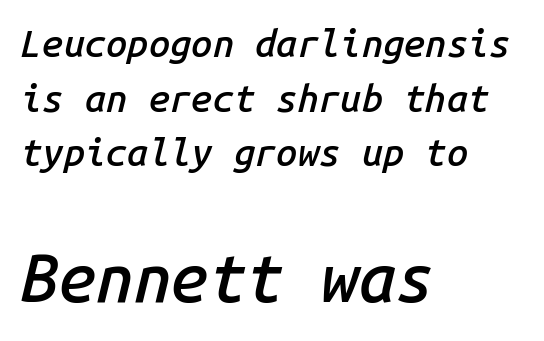
{"italic": "yes", "lean": "right", "slant_degrees": 14, "bold": "semi", "weight": "semibold", "width": "normal", "stroke_contrast": "low", "x_height": "medium", "monospaced": "yes", "underline": "no", "align": "left", "line_spacing": "normal", "line_spacing_ratio": 1.44, "letter_spacing": "normal", "letter_spacing_em": 0.0, "larger_block": "second", "size_ratio": 1.76, "glyph_px": 67}
